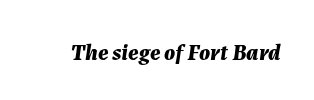
Clear beneath every line of the passage. As a designer I'd log this as weight 700, bold. Characters are canted at an angle relative to the baseline's perpendicular. How are the letters spaced? Ordinarily, with no added tracking.
